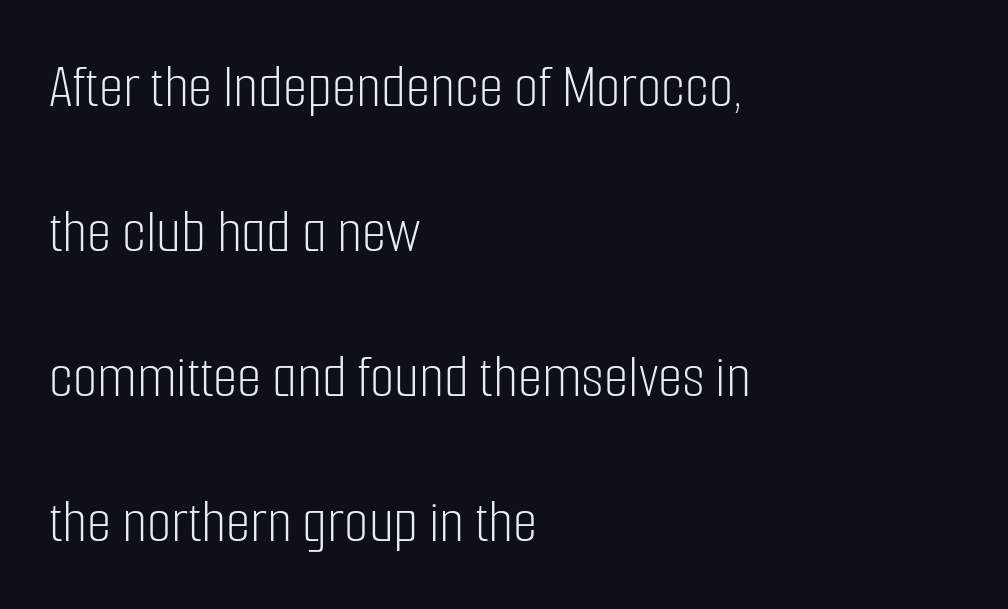
The image shows 63 px light, condensed sans-serif type, upright; set left-aligned, loose line spacing (2.3x), normal letter spacing, not underlined; low stroke contrast and a medium x-height.
